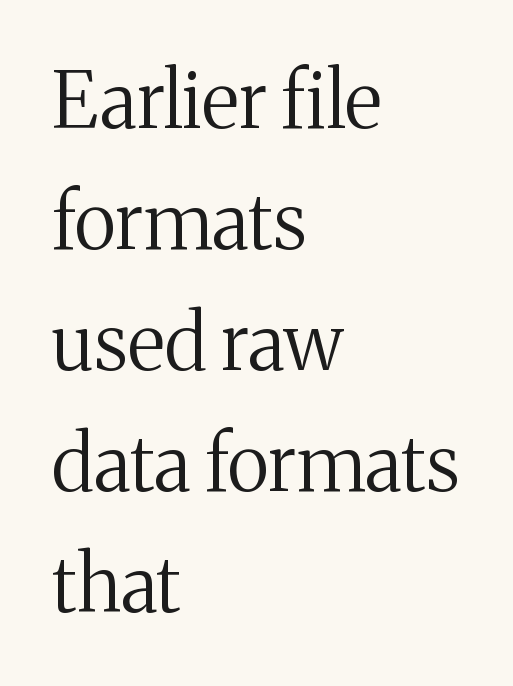
The image shows 77 px regular-weight serif type, upright; set left-aligned, normal line spacing (1.57x), normal letter spacing, not underlined; medium stroke contrast and a medium x-height.
